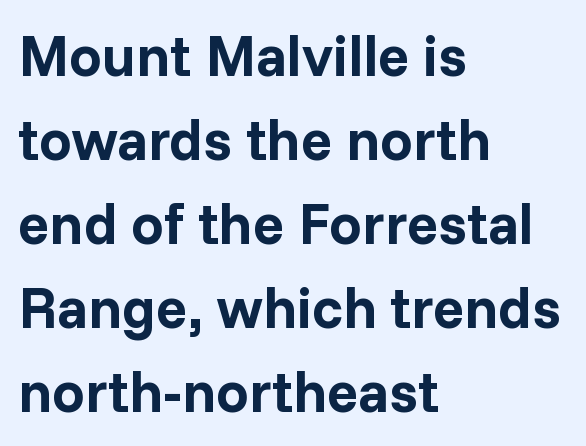
{"serif": "no", "italic": "no", "bold": "yes", "weight": "bold", "width": "normal", "stroke_contrast": "low", "x_height": "medium", "monospaced": "no", "underline": "no", "align": "left", "line_spacing": "normal", "line_spacing_ratio": 1.45, "letter_spacing": "normal", "letter_spacing_em": 0.0, "glyph_px": 58}
